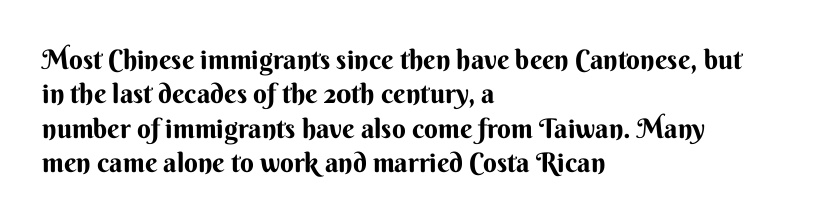
{"italic": "no", "underline": "no", "align": "left", "line_spacing": "normal", "line_spacing_ratio": 1.27, "letter_spacing": "normal", "letter_spacing_em": 0.0, "glyph_px": 27}
